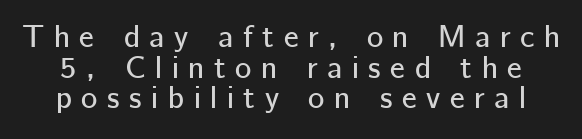
Q: Is the text italic (slanted)? A: No, it is upright.
Q: Is the typeface a serif or a sans-serif typeface? A: Sans-serif.
Q: Is the text underlined? A: No.
Q: Is the spacing between letters normal or unusually wide? A: Unusually wide.
Q: Is the spacing between lines tight, normal or loose? A: Tight.
Q: Width (condensed, normal, or wide)? A: Normal.
Q: Stroke contrast? A: Low.
Q: x-height? A: Medium.
Q: Monospaced? A: No.
